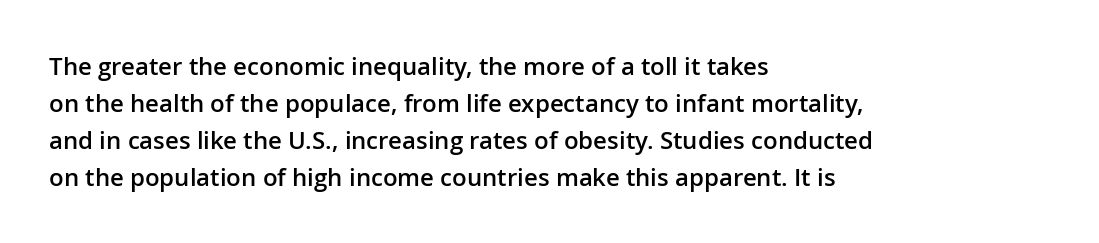
Leading matches the norm, producing a regular column. This is roman type, the default non-slanted kind. Students, note that the glyphs here touch the page at normal intervals. Anything drawn beneath the words? Only blank space.
